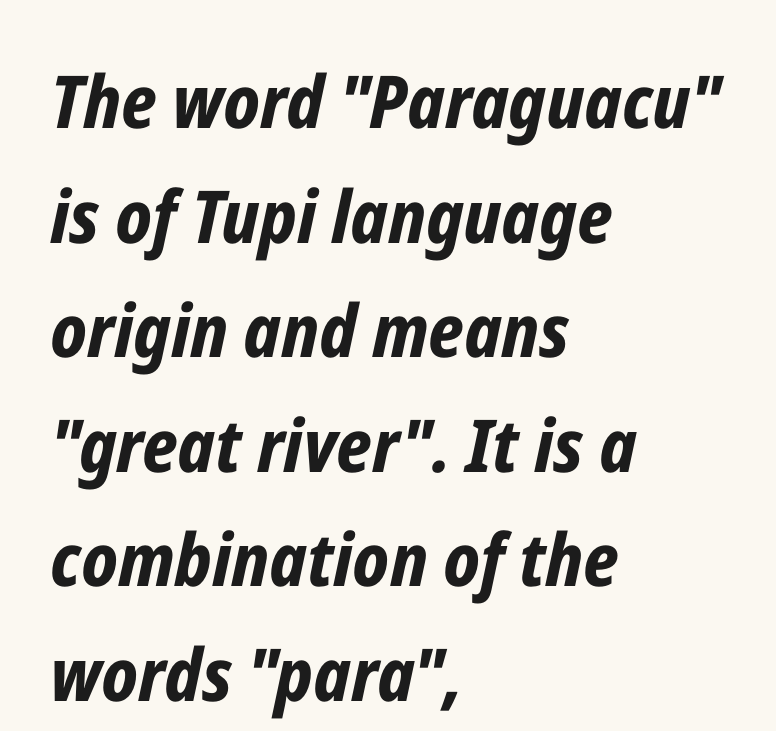
Glance below the letters and you will spot only blank space. Horizontally, the lines are justified to the leading edge only. If you measured baseline to baseline, you'd find a middling distance. The passage shown is emphatically bold. Posture: slanted. Varying glyph widths throughout — classic text-font behaviour.
